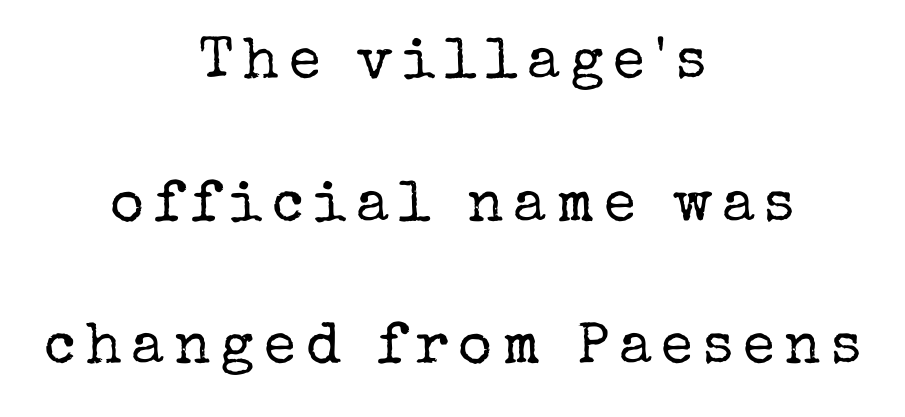
{"serif": "yes", "italic": "no", "bold": "no", "weight": "regular", "width": "normal", "stroke_contrast": "low", "x_height": "medium", "monospaced": "no", "underline": "no", "align": "center", "line_spacing": "loose", "line_spacing_ratio": 2.46, "glyph_px": 58}
